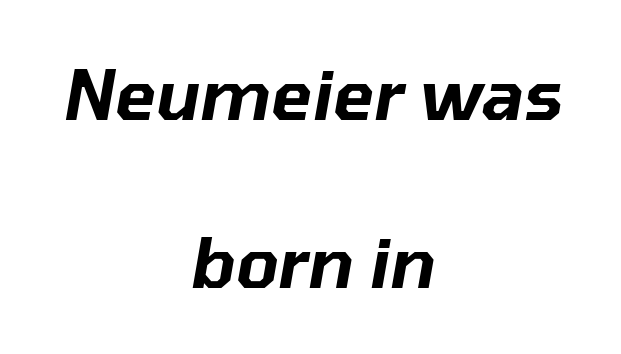
{"italic": "yes", "lean": "right", "slant_degrees": 10, "width": "normal", "stroke_contrast": "low", "x_height": "medium", "monospaced": "no", "underline": "no", "align": "center", "line_spacing": "loose", "line_spacing_ratio": 2.47, "letter_spacing": "normal", "letter_spacing_em": 0.0, "glyph_px": 68}
